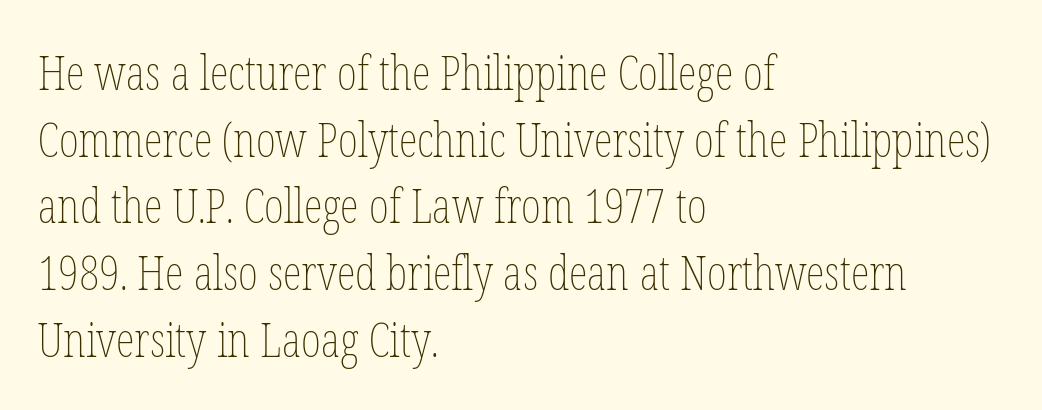
Vertically, the passage feels balanced, rows spaced as you'd expect. Vertical stems look standard width or narrower in stroke. The type sits square on the baseline with zero lean. The passage shown is typed in a proportional face where columns would drift. In CSS terms this would be text-align: left. Descenders hang freely into open space.
